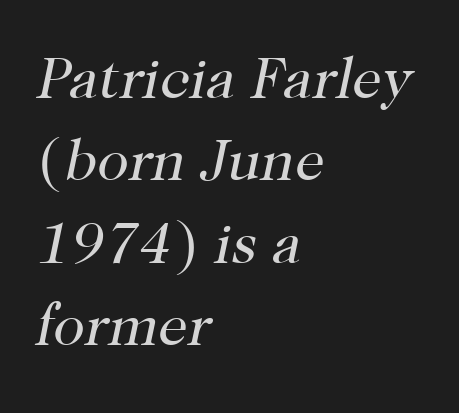
The image shows 58 px regular-weight serif type, italic (leaning right); set left-aligned, normal line spacing (1.42x), normal letter spacing, not underlined; high stroke contrast and a medium x-height.
